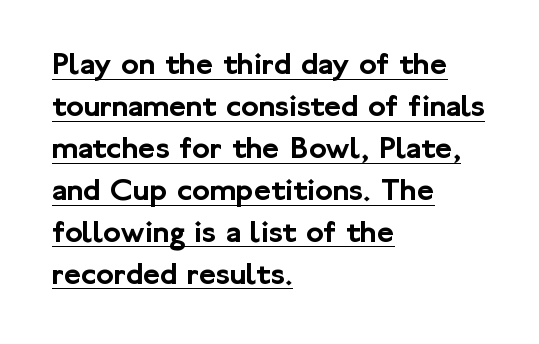
The image shows 33 px sans-serif type, upright; set left-aligned, normal line spacing (1.27x), normal letter spacing, underlined; low stroke contrast and a medium x-height.
